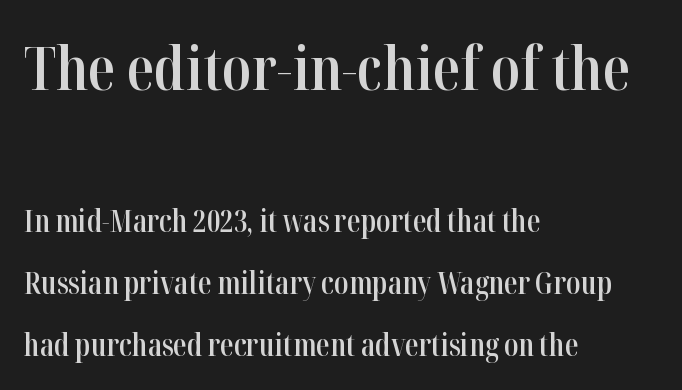
The image shows 61 px semibold, condensed serif type, upright; set left-aligned, loose line spacing (2.07x), normal letter spacing, not underlined; the first (top) block is 2.03x larger; high stroke contrast and a medium x-height.
